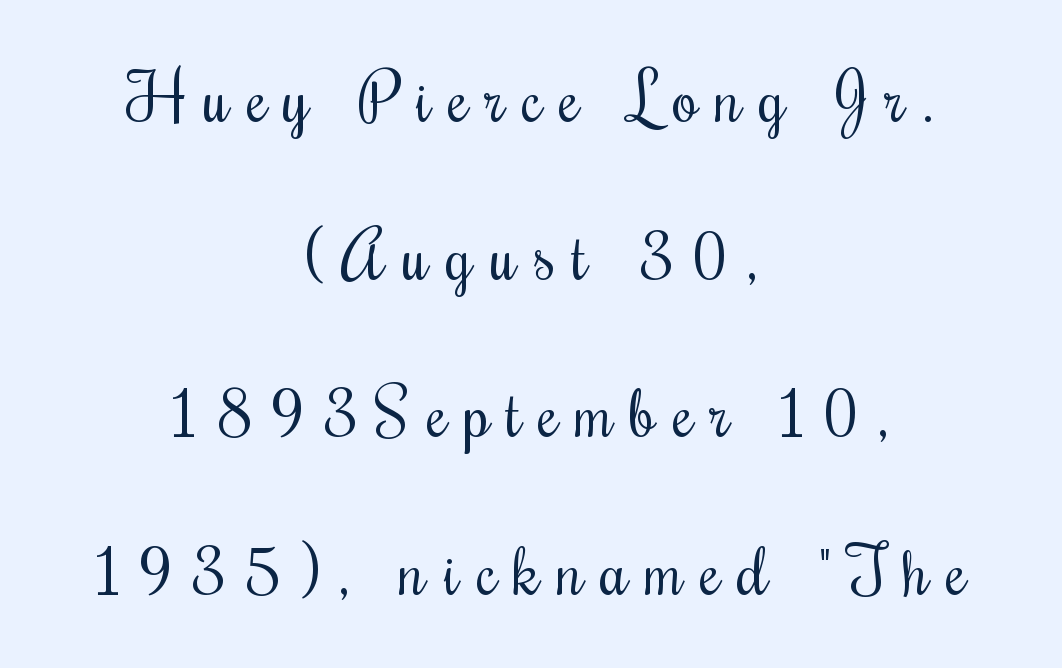
{"serif": "yes", "bold": "no", "weight": "regular", "width": "condensed", "stroke_contrast": "medium", "x_height": "small", "monospaced": "no", "underline": "no", "align": "center", "line_spacing": "loose", "line_spacing_ratio": 2.39, "letter_spacing": "wide", "letter_spacing_em": 0.26, "glyph_px": 66}
